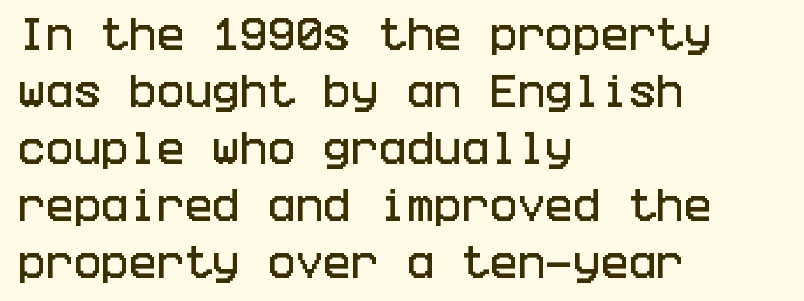
The image shows 37 px condensed sans-serif type, upright; set left-aligned, normal line spacing (1.54x), normal letter spacing, not underlined; low stroke contrast and a large x-height.
